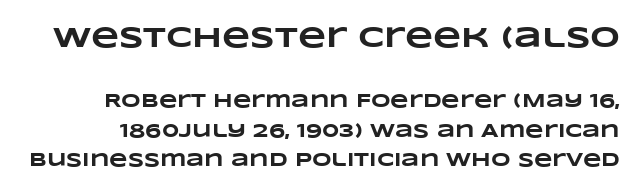
Q: Is the text bold? A: Yes.
Q: Is the text underlined? A: No.
Q: Is the spacing between letters normal or unusually wide? A: Normal.
Q: Is the spacing between lines tight, normal or loose? A: Normal.
Q: Which block of text is set in a larger size, the first (top) or the second (bottom)? A: The first (top) one.
Q: Width (condensed, normal, or wide)? A: Wide.
Q: Stroke contrast? A: Low.
Q: x-height? A: Large.
Q: Monospaced? A: No.
